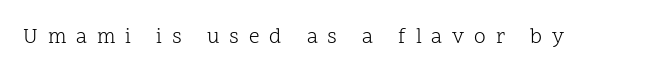
Q: Is the text bold? A: No.
Q: Is the text italic (slanted)? A: No, it is upright.
Q: Is the text underlined? A: No.
Q: Is the spacing between letters normal or unusually wide? A: Unusually wide.
